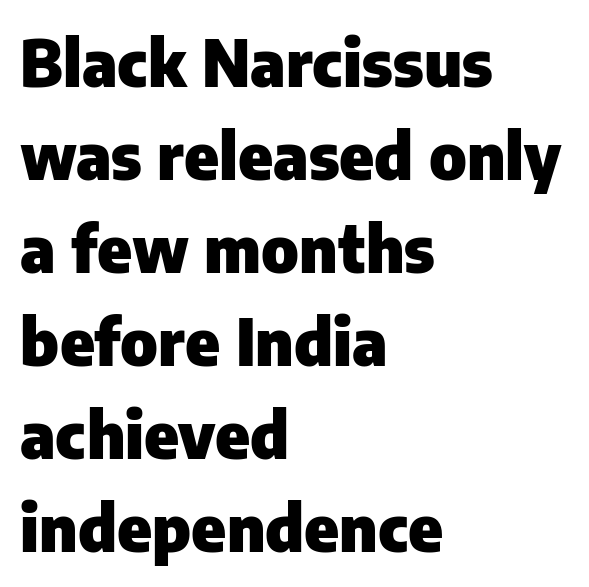
{"serif": "no", "italic": "no", "bold": "yes", "weight": "heavy", "width": "normal", "stroke_contrast": "low", "x_height": "medium", "monospaced": "no", "underline": "no", "align": "left", "line_spacing": "normal", "line_spacing_ratio": 1.43, "letter_spacing": "normal", "letter_spacing_em": 0.0, "glyph_px": 65}
